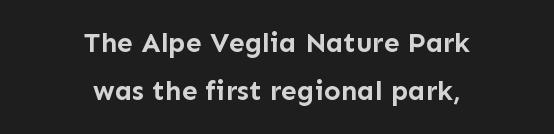
{"serif": "no", "italic": "no", "bold": "yes", "weight": "semibold", "width": "normal", "stroke_contrast": "low", "x_height": "medium", "monospaced": "no", "underline": "no", "align": "center", "line_spacing_ratio": 1.73, "letter_spacing": "normal", "letter_spacing_em": 0.0, "glyph_px": 28}
